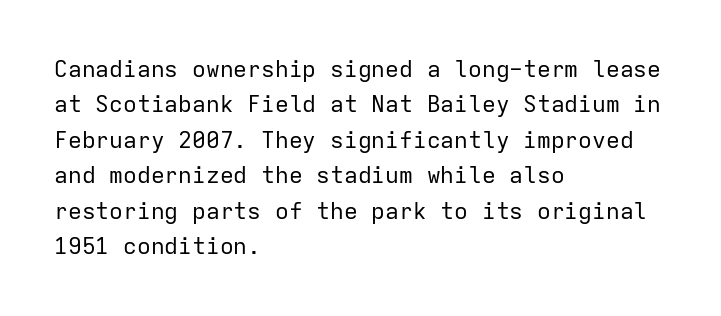
{"italic": "no", "bold": "no", "underline": "no", "align": "left", "line_spacing": "normal", "line_spacing_ratio": 1.54, "letter_spacing": "normal", "letter_spacing_em": 0.0, "glyph_px": 23}
